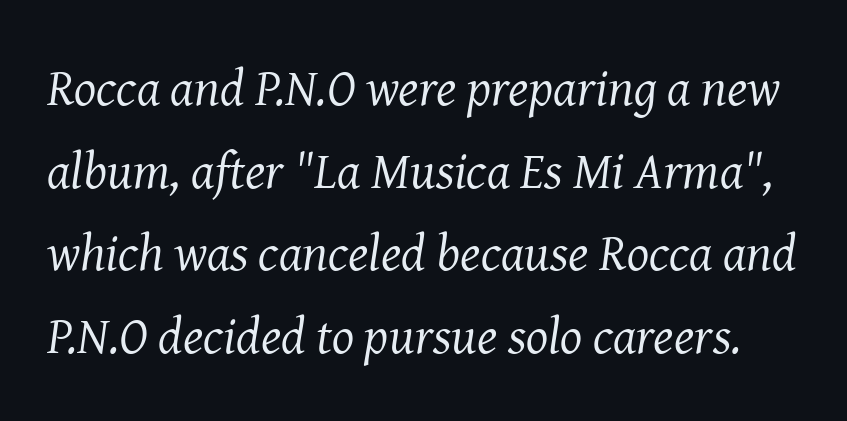
The image shows 52 px regular-weight serif type, italic (leaning right); set normal line spacing (1.59x), normal letter spacing, not underlined; medium stroke contrast and a medium x-height.
